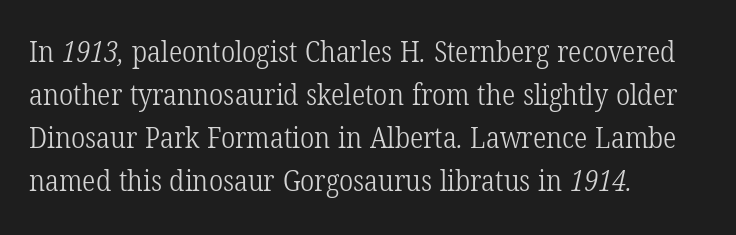
{"serif": "yes", "bold": "no", "weight": "light", "width": "condensed", "stroke_contrast": "low", "x_height": "medium", "monospaced": "no", "underline": "no", "align": "left", "line_spacing": "normal", "line_spacing_ratio": 1.43, "letter_spacing": "normal", "letter_spacing_em": 0.0, "glyph_px": 30}
